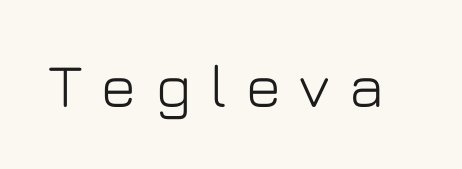
{"serif": "no", "italic": "no", "width": "normal", "stroke_contrast": "low", "x_height": "medium", "monospaced": "no", "underline": "no", "letter_spacing": "wide", "letter_spacing_em": 0.29, "glyph_px": 61}
